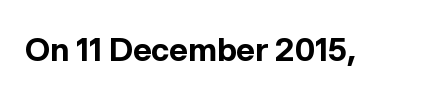
This sample has the flowing, uneven cadence of proportional lettering. This sample uses a sans-serif face. The lettering holds an erect, upright posture throughout. Here the glyphs are tracked normally, forming tight word shapes. Students, this is bold: see how much ink each stroke carries. The string is rendered with underlining switched off.
